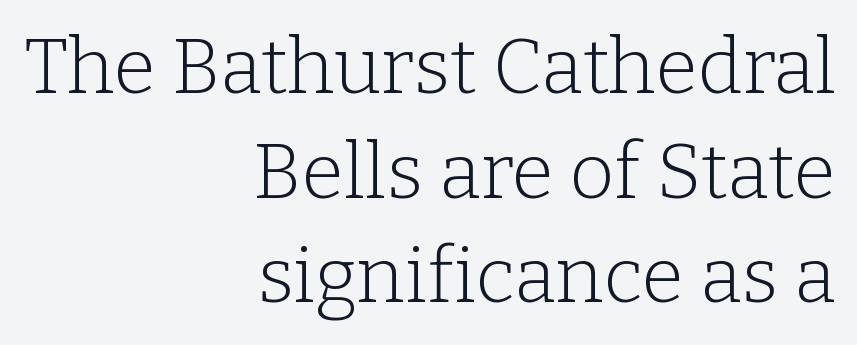
Characters remain perfectly vertical along every line. Bold? No — there's no thickening of the strokes. In CSS terms this would be text-align: right. Do the characters align in a grid? No, the font is proportional. Here the glyphs are tracked normally, forming tight word shapes. Regular leading.
